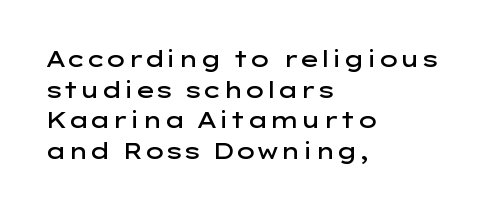
The image shows 22 px text type, upright; set left-aligned, normal line spacing (1.39x), normal letter spacing, not underlined.
